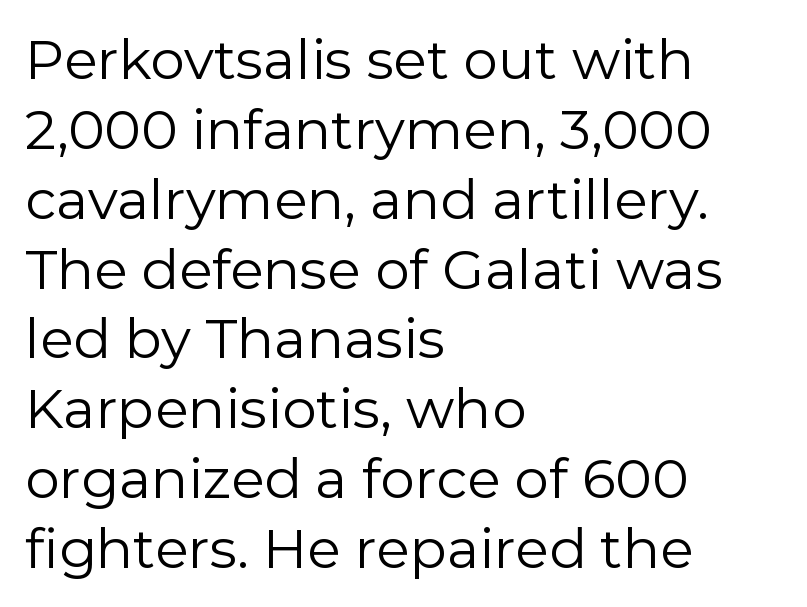
The letters advance in unequal steps, a hallmark of proportional type. Does the lettering tilt? It doesn't — this is upright. Counters stay open thanks to moderate or lighter strokes. Alignment: flush left. Regarding serifs, this sample does without them.
